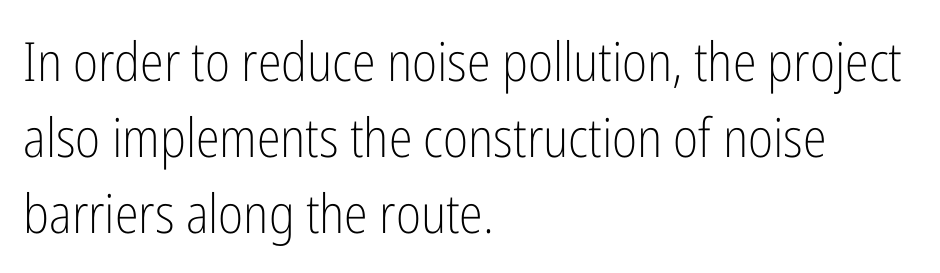
The image shows 54 px light, condensed sans-serif type, upright; set left-aligned, normal line spacing (1.41x), normal letter spacing, not underlined; low stroke contrast and a medium x-height.
